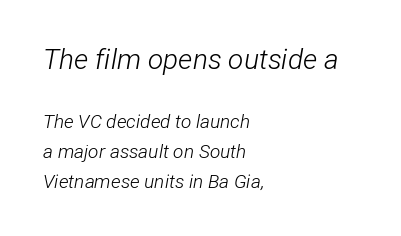
Character widths vary here, with narrow letters taking less room than wide ones. There is no visible air inserted between adjacent glyphs. The emphasis by scale lands on block number one, above. Line starts are locked; line ends wander. How would I describe the line gaps? Plain and ordinary. Is the stroke heavy? The answer is a plain regular-or-lighter.
